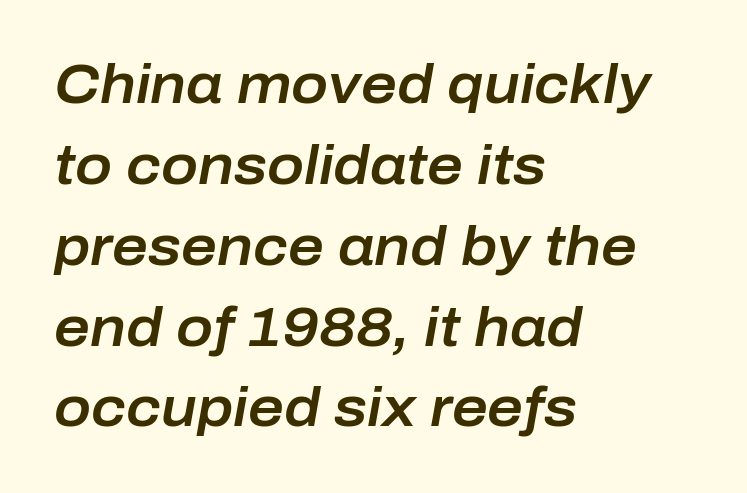
{"italic": "yes", "lean": "right", "slant_degrees": 10, "width": "normal", "stroke_contrast": "low", "x_height": "medium", "monospaced": "no", "underline": "no", "align": "left", "line_spacing": "normal", "line_spacing_ratio": 1.47, "letter_spacing": "normal", "letter_spacing_em": 0.0, "glyph_px": 55}
